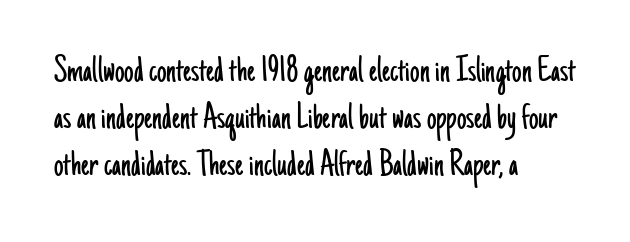
Think of a printed novel: that variable character pitch is what you see here. A bare baseline throughout the passage. You can tell it's not italic because the verticals are truly vertical. Words appear dense and cohesive because spacing is normal.
